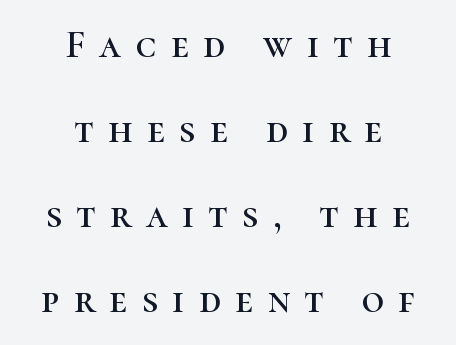
The rendering inserts visible extra space after every character. Think of a printed novel: that variable character pitch is what you see here. Does the type have serifs? Yes, each stem ends in a small foot. Glance below the letters and you will spot only blank space.
